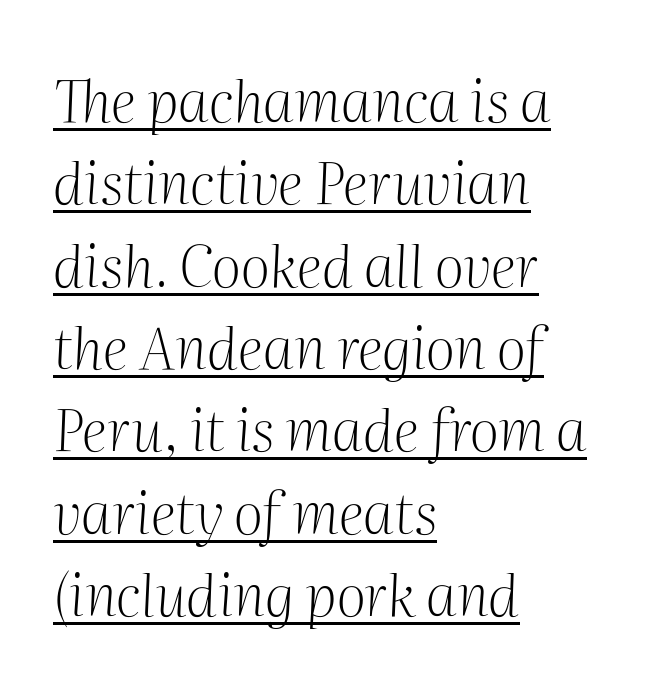
The image shows 58 px light serif type, italic (leaning right); set left-aligned, normal line spacing (1.42x), normal letter spacing, underlined; medium stroke contrast and a medium x-height.
